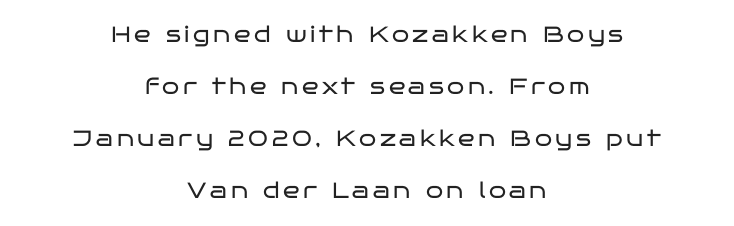
The image shows 22 px text type, upright; set centered, loose line spacing (2.37x), not underlined.
